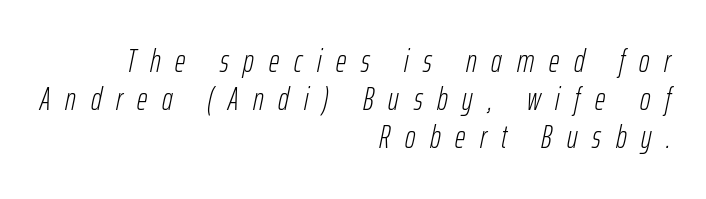
Substantial extra tracking has been applied to these lines. Think of a printed novel: that variable character pitch is what you see here. Reading down the block, your eye finds every line finishing at a fixed right position. Only glyphs here, with clear space below each row. The glyphs look as if they've been sheared to an angle. Compared with a typical body face, this is equally light or lighter still.
